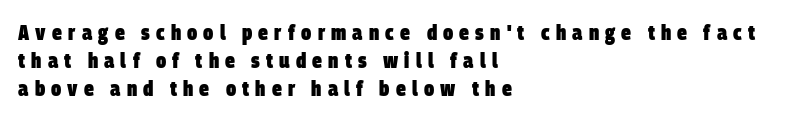
Q: Is the text bold? A: Yes.
Q: Is the text underlined? A: No.
Q: How is the paragraph aligned? A: Left-aligned.
Q: Is the spacing between letters normal or unusually wide? A: Unusually wide.
Q: Is the spacing between lines tight, normal or loose? A: Normal.
